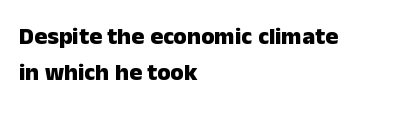
Q: Is the text bold? A: Yes.
Q: Is the text italic (slanted)? A: No, it is upright.
Q: Is the text underlined? A: No.
Q: How is the paragraph aligned? A: Left-aligned.
Q: Is the spacing between letters normal or unusually wide? A: Normal.
Q: Is the spacing between lines tight, normal or loose? A: Normal.
